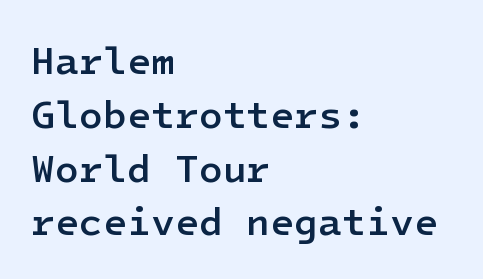
This sample keeps an unexceptional amount of space between lines. No word sits above an underline. This is sans-serif lettering, the kind often seen on screens and signage. Emphasis by weight is partial: semibold.
